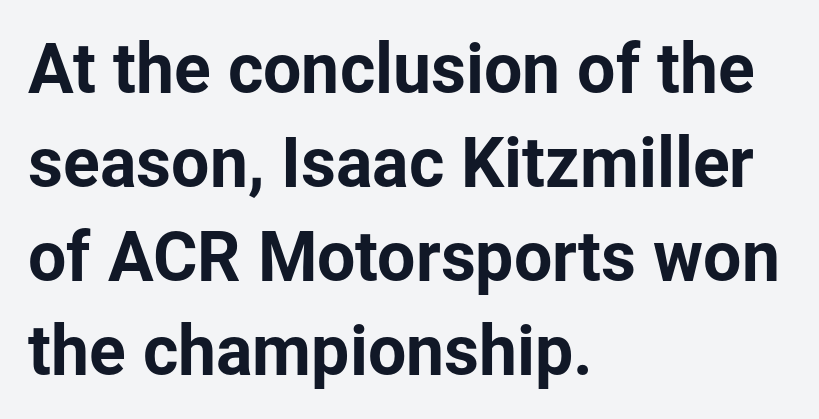
Q: Is the text italic (slanted)? A: No, it is upright.
Q: Is the typeface a serif or a sans-serif typeface? A: Sans-serif.
Q: Is the text underlined? A: No.
Q: How is the paragraph aligned? A: Left-aligned.
Q: Is the spacing between letters normal or unusually wide? A: Normal.
Q: Is the spacing between lines tight, normal or loose? A: Normal.
Q: Width (condensed, normal, or wide)? A: Normal.
Q: Stroke contrast? A: Low.
Q: x-height? A: Medium.
Q: Monospaced? A: No.
